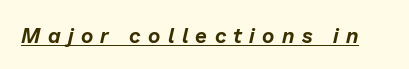
{"italic": "yes", "lean": "right", "slant_degrees": 13, "underline": "yes", "letter_spacing": "wide", "letter_spacing_em": 0.35, "glyph_px": 21}
